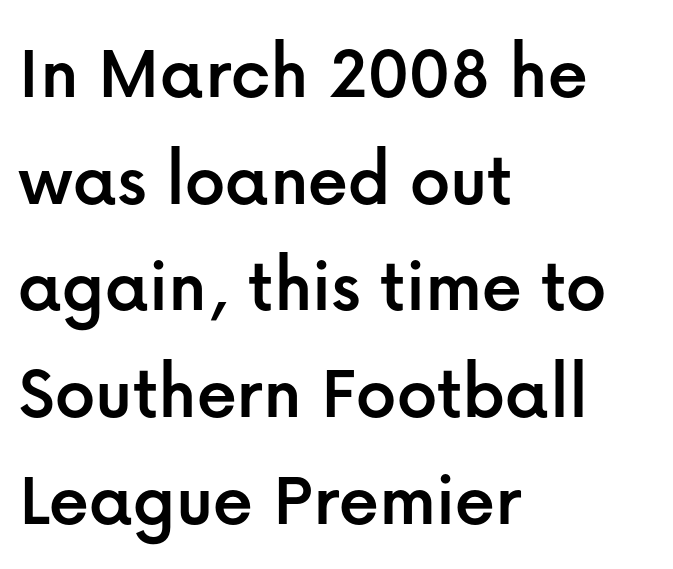
The image shows 79 px sans-serif type, upright; set left-aligned, normal line spacing (1.35x), normal letter spacing, not underlined; low stroke contrast and a medium x-height.
